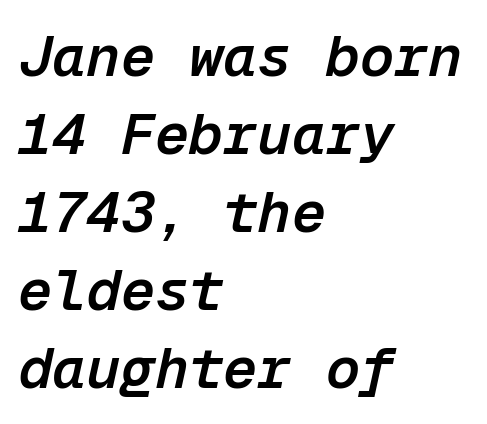
{"italic": "yes", "lean": "right", "slant_degrees": 12, "bold": "semi", "weight": "semibold", "width": "normal", "stroke_contrast": "low", "x_height": "medium", "monospaced": "yes", "underline": "no", "align": "left", "line_spacing": "normal", "line_spacing_ratio": 1.37, "letter_spacing": "normal", "letter_spacing_em": 0.0, "glyph_px": 57}
